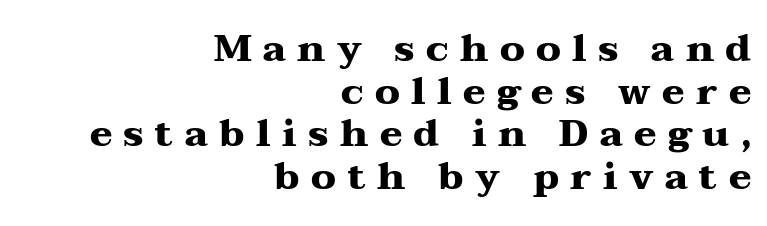
Q: Is the text bold? A: Yes.
Q: Is the text italic (slanted)? A: No, it is upright.
Q: Is the typeface a serif or a sans-serif typeface? A: Serif.
Q: Is the text underlined? A: No.
Q: How is the paragraph aligned? A: Right-aligned.
Q: Is the spacing between letters normal or unusually wide? A: Unusually wide.
Q: Is the spacing between lines tight, normal or loose? A: Tight.
Q: Width (condensed, normal, or wide)? A: Wide.
Q: Stroke contrast? A: Medium.
Q: x-height? A: Medium.
Q: Monospaced? A: No.
